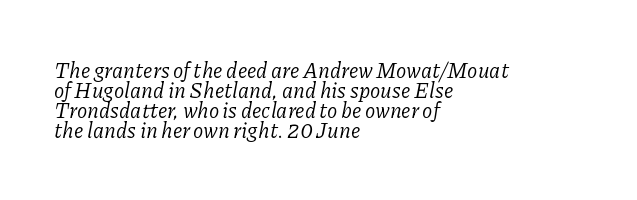
The image shows 21 px text type, italic (leaning right); set left-aligned, tight line spacing (0.96x), normal letter spacing, not underlined.
